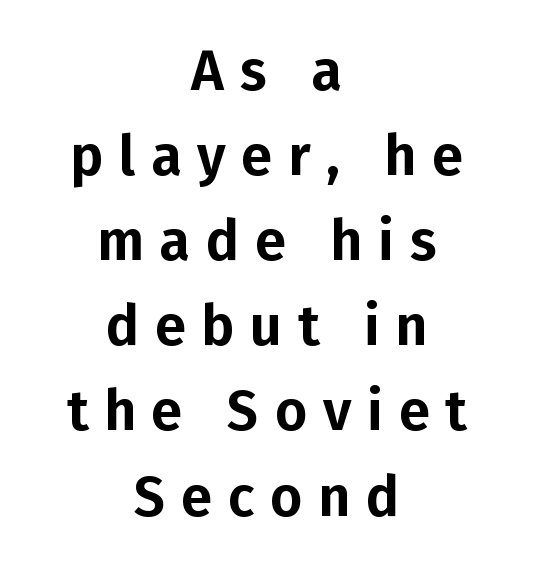
A bare baseline throughout the passage. Unlike italic type, these characters show no tilt at all. The passage is arranged like a title page — every line centered. Does extra space separate the letters? Yes, quite a lot of it. Baseline-to-baseline distance is the conventional proportion of letter height. The typeface chosen for these lines omits serifs.
